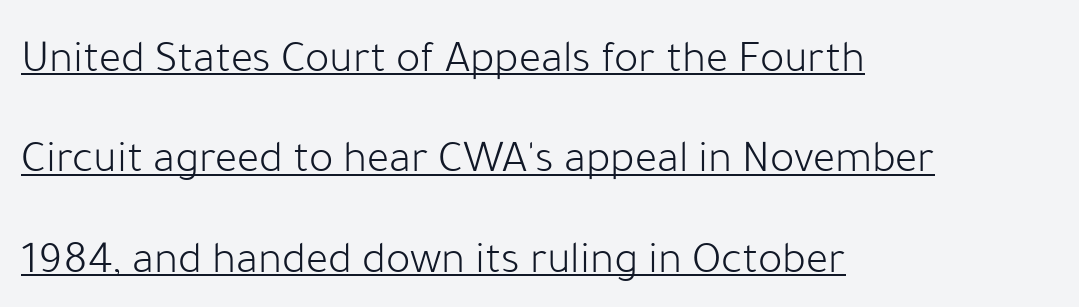
{"serif": "no", "italic": "no", "bold": "no", "weight": "light", "width": "normal", "stroke_contrast": "low", "x_height": "medium", "monospaced": "no", "underline": "yes", "align": "left", "line_spacing": "loose", "line_spacing_ratio": 2.18, "letter_spacing": "normal", "letter_spacing_em": 0.0, "glyph_px": 46}
